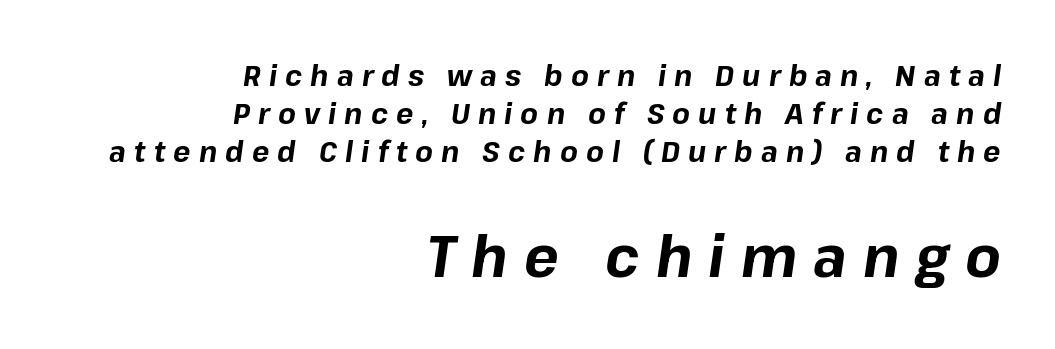
{"italic": "yes", "lean": "right", "slant_degrees": 8, "bold": "yes", "weight": "bold", "width": "normal", "stroke_contrast": "low", "x_height": "medium", "monospaced": "no", "underline": "no", "align": "right", "line_spacing": "normal", "line_spacing_ratio": 1.31, "letter_spacing": "wide", "letter_spacing_em": 0.28, "larger_block": "second", "size_ratio": 2.0, "glyph_px": 58}
